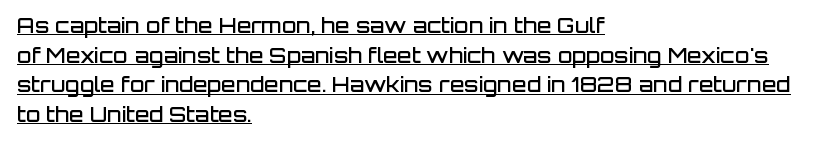
{"italic": "no", "bold": "semi", "underline": "yes", "align": "left", "line_spacing": "normal", "line_spacing_ratio": 1.41, "letter_spacing": "normal", "letter_spacing_em": 0.0, "glyph_px": 21}
